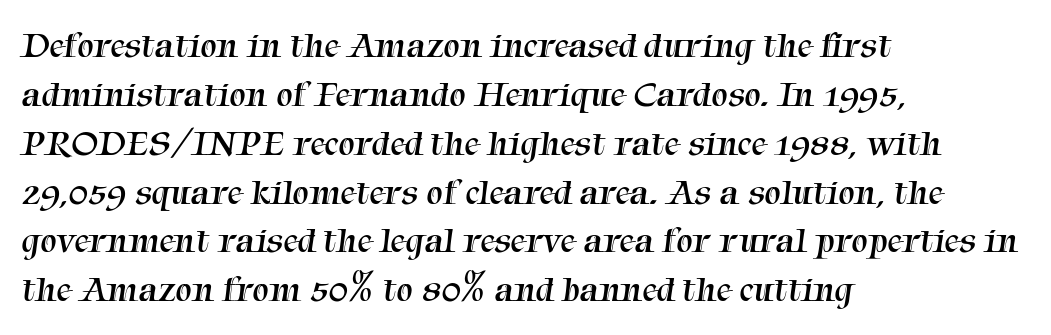
The image shows 37 px regular-weight serif type; set left-aligned, normal line spacing (1.32x), normal letter spacing, not underlined; medium stroke contrast and a medium x-height.
